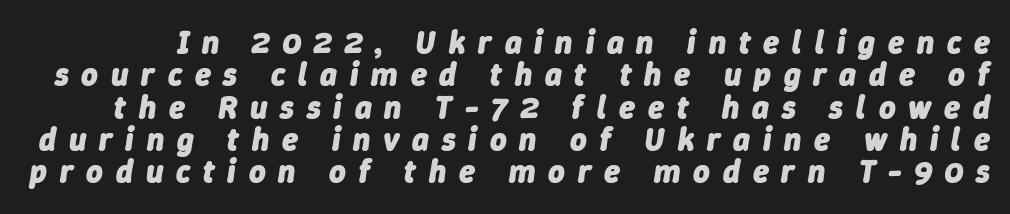
The image shows 32 px heavy type, italic (leaning right); set tight line spacing (1.01x), unusually wide letter spacing (+0.4 em), not underlined; low stroke contrast and a medium x-height.
